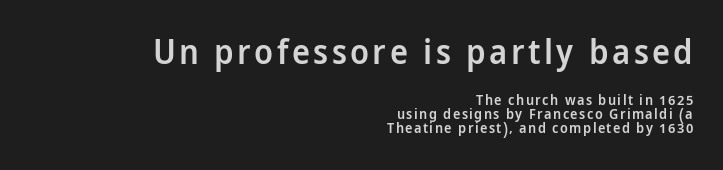
{"serif": "no", "italic": "no", "bold": "semi", "weight": "semibold", "width": "condensed", "stroke_contrast": "low", "x_height": "large", "monospaced": "no", "underline": "no", "align": "right", "line_spacing": "tight", "line_spacing_ratio": 1.0, "larger_block": "first", "size_ratio": 2.43, "glyph_px": 34}
